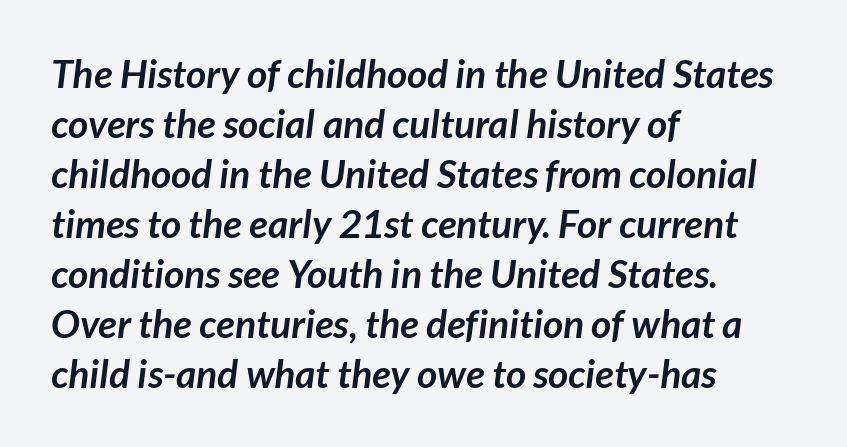
The image shows 39 px semibold sans-serif type; set left-aligned, normal line spacing (1.28x), normal letter spacing, not underlined; low stroke contrast and a medium x-height.
